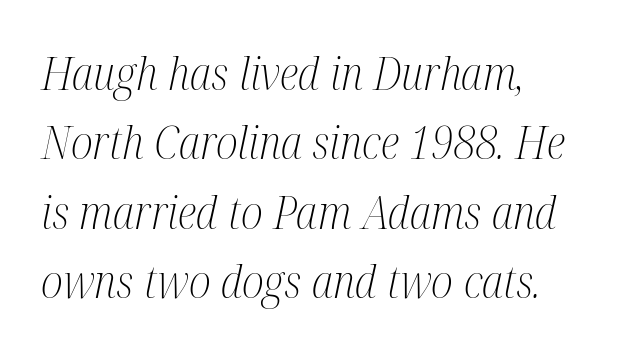
{"serif": "yes", "italic": "yes", "lean": "right", "slant_degrees": 12, "bold": "no", "weight": "light", "width": "condensed", "stroke_contrast": "medium", "x_height": "medium", "monospaced": "no", "underline": "no", "align": "left", "line_spacing": "normal", "line_spacing_ratio": 1.54, "letter_spacing": "normal", "letter_spacing_em": 0.0, "glyph_px": 45}
